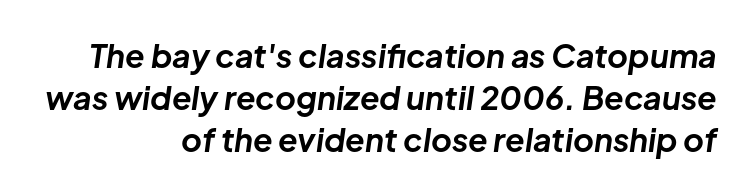
Q: Is the text bold? A: Yes.
Q: Is the text italic (slanted)? A: Yes, it leans right by about 8 degrees.
Q: Is the text underlined? A: No.
Q: How is the paragraph aligned? A: Right-aligned.
Q: Is the spacing between letters normal or unusually wide? A: Normal.
Q: Is the spacing between lines tight, normal or loose? A: Normal.
Q: Width (condensed, normal, or wide)? A: Normal.
Q: Stroke contrast? A: Low.
Q: x-height? A: Medium.
Q: Monospaced? A: No.
